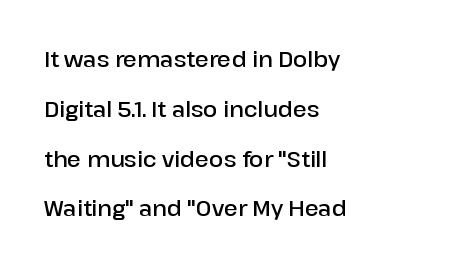
Q: Is the text bold? A: Semi-bold.
Q: Is the text italic (slanted)? A: No, it is upright.
Q: Is the text underlined? A: No.
Q: How is the paragraph aligned? A: Left-aligned.
Q: Is the spacing between letters normal or unusually wide? A: Normal.
Q: Is the spacing between lines tight, normal or loose? A: Loose.
